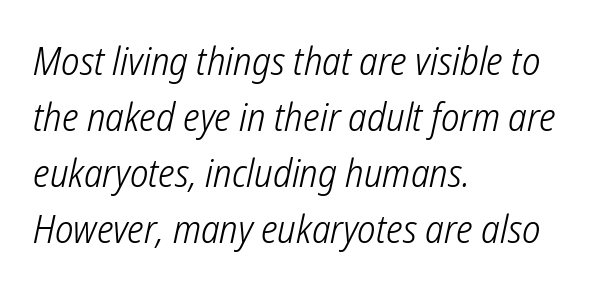
Q: Is the text bold? A: No.
Q: Is the typeface a serif or a sans-serif typeface? A: Sans-serif.
Q: Is the text underlined? A: No.
Q: How is the paragraph aligned? A: Left-aligned.
Q: Is the spacing between letters normal or unusually wide? A: Normal.
Q: Is the spacing between lines tight, normal or loose? A: Normal.
Q: Width (condensed, normal, or wide)? A: Condensed.
Q: Stroke contrast? A: Low.
Q: x-height? A: Medium.
Q: Monospaced? A: No.
